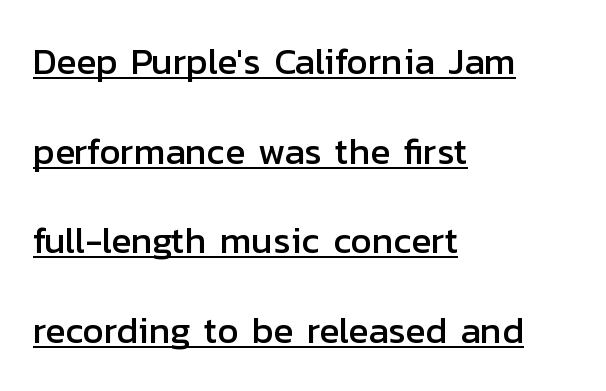
The image shows 37 px sans-serif type, upright; set left-aligned, loose line spacing (2.42x), normal letter spacing, underlined; low stroke contrast and a medium x-height.
